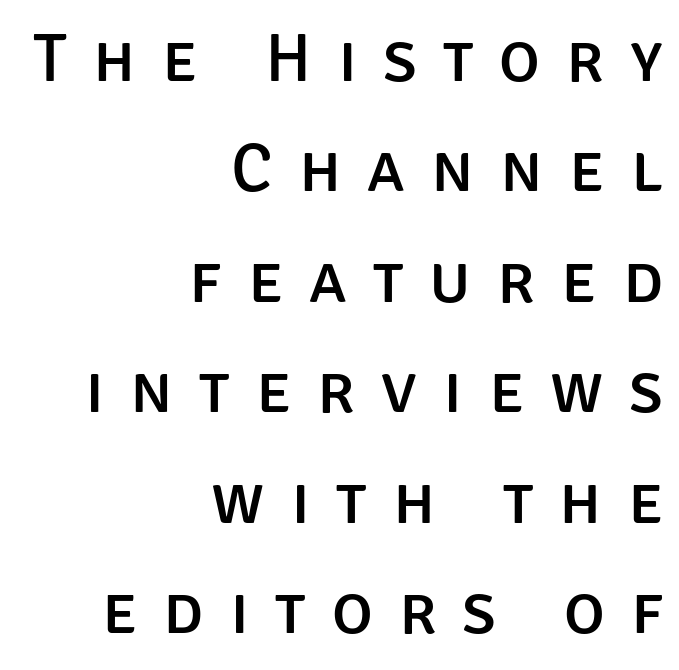
The letters stand straight up with perfectly vertical stems. The designer went with a sans here, leaving each stem footless. Vertically, the passage feels balanced, rows spaced as you'd expect. The baseline area is clear. You could not count columns in this text — the font is proportionally spaced.
